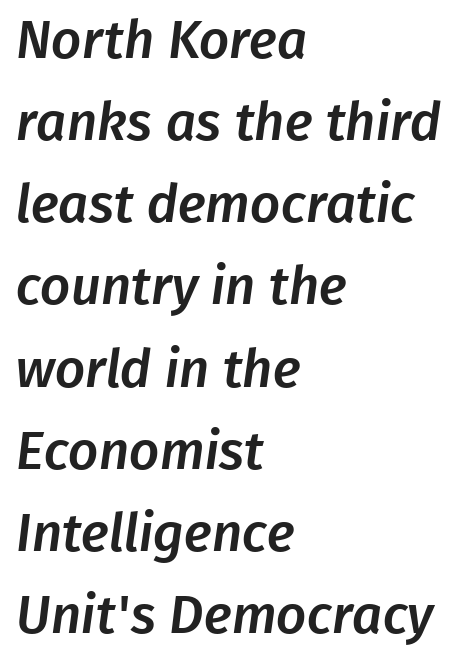
The image shows 53 px sans-serif type; set left-aligned, normal line spacing (1.55x), normal letter spacing, not underlined; low stroke contrast and a medium x-height.
